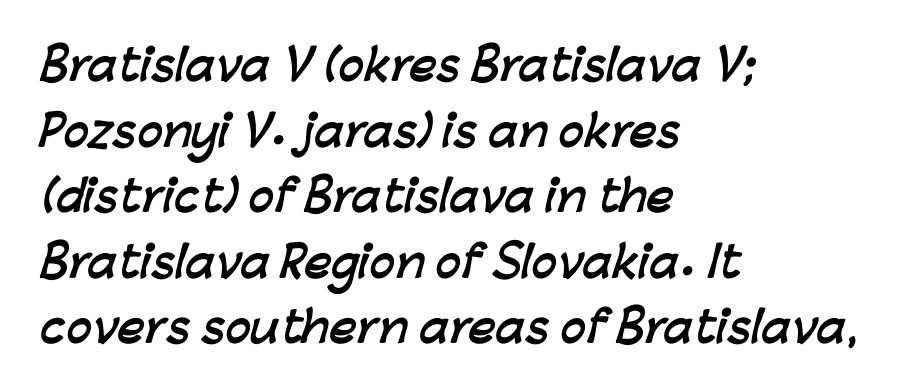
Is this a sans? Yes — the strokes have no serifs. In terms of weight, the rendering is a true, heavy bold. The rendering uses natural spacing where letterforms have individual widths. Honestly, there is no underline to notice here at all. The lines sit at an ordinary, default distance from one another. If you drew a ruler down the left edge, every line would touch it.
